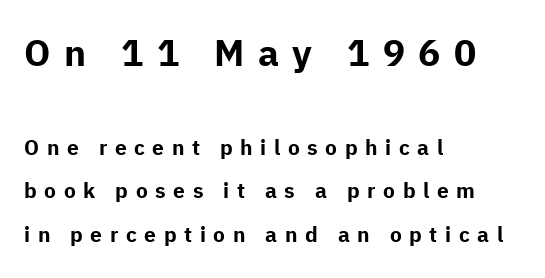
Q: Is the text bold? A: Yes.
Q: Is the text italic (slanted)? A: No, it is upright.
Q: Is the typeface a serif or a sans-serif typeface? A: Sans-serif.
Q: Is the text underlined? A: No.
Q: How is the paragraph aligned? A: Left-aligned.
Q: Is the spacing between letters normal or unusually wide? A: Unusually wide.
Q: Is the spacing between lines tight, normal or loose? A: Loose.
Q: Which block of text is set in a larger size, the first (top) or the second (bottom)? A: The first (top) one.
Q: Width (condensed, normal, or wide)? A: Normal.
Q: Stroke contrast? A: Low.
Q: x-height? A: Medium.
Q: Monospaced? A: No.
